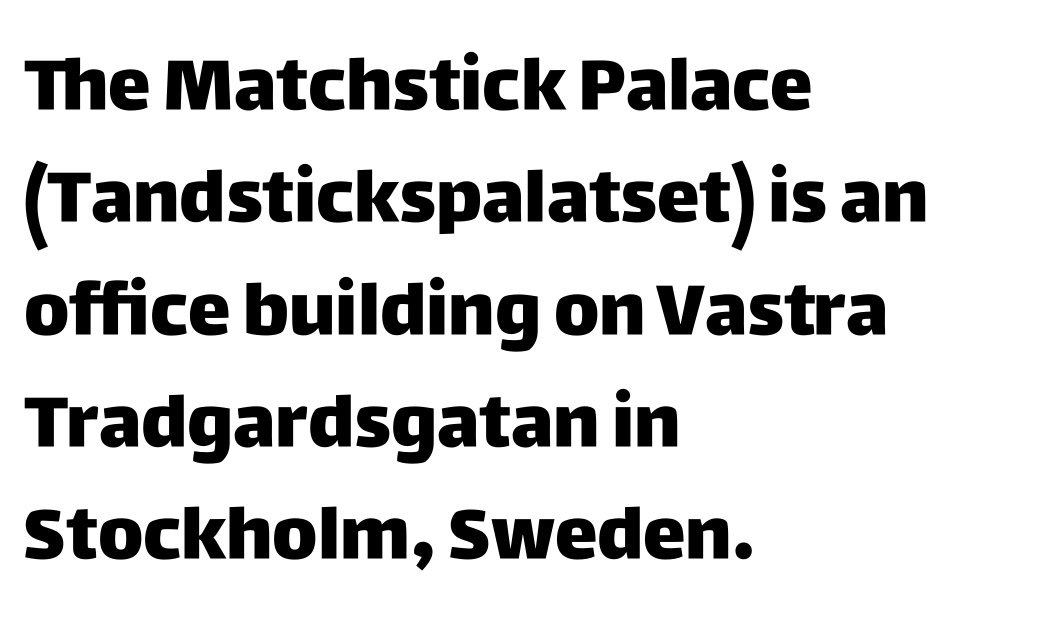
The image shows 72 px sans-serif type, upright; set left-aligned, normal line spacing (1.56x), normal letter spacing, not underlined; low stroke contrast and a large x-height.
